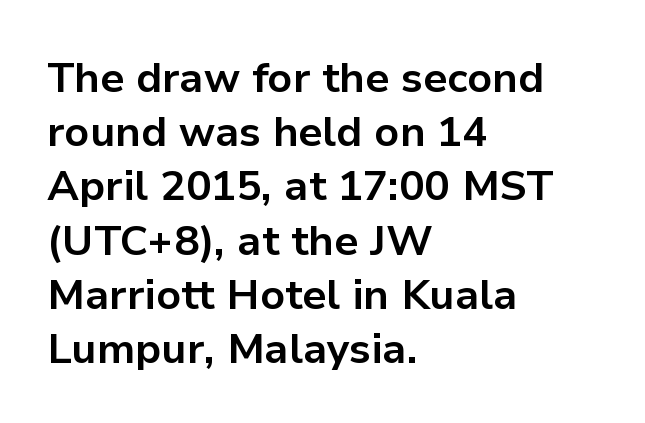
{"serif": "no", "italic": "no", "bold": "yes", "weight": "bold", "width": "normal", "stroke_contrast": "low", "x_height": "medium", "monospaced": "no", "underline": "no", "align": "left", "line_spacing": "normal", "line_spacing_ratio": 1.29, "letter_spacing": "normal", "letter_spacing_em": 0.0, "glyph_px": 42}
